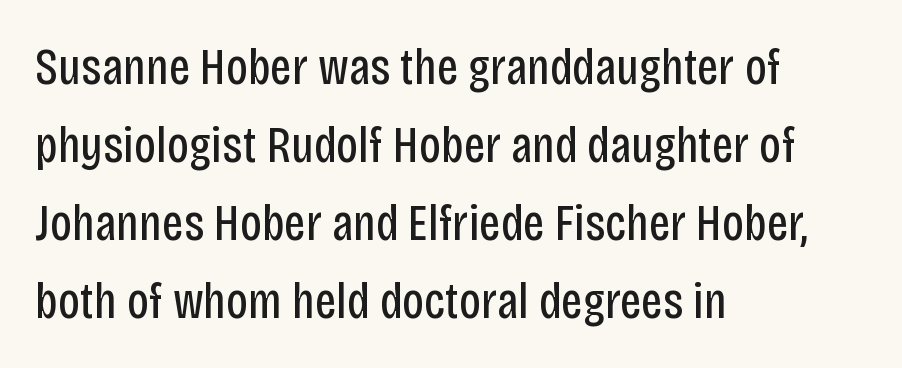
Q: Is the text bold? A: No.
Q: Is the text italic (slanted)? A: No, it is upright.
Q: Is the typeface a serif or a sans-serif typeface? A: Sans-serif.
Q: Is the text underlined? A: No.
Q: How is the paragraph aligned? A: Left-aligned.
Q: Is the spacing between letters normal or unusually wide? A: Normal.
Q: Is the spacing between lines tight, normal or loose? A: Normal.
Q: Width (condensed, normal, or wide)? A: Condensed.
Q: Stroke contrast? A: Low.
Q: x-height? A: Large.
Q: Monospaced? A: No.
